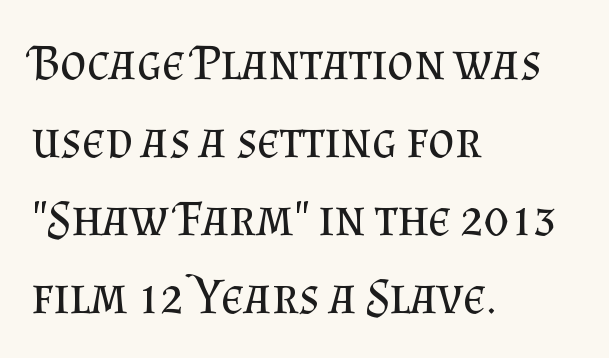
The image shows 51 px regular-weight serif type, upright; set left-aligned, normal line spacing (1.53x), normal letter spacing, not underlined; medium stroke contrast and a small x-height.
